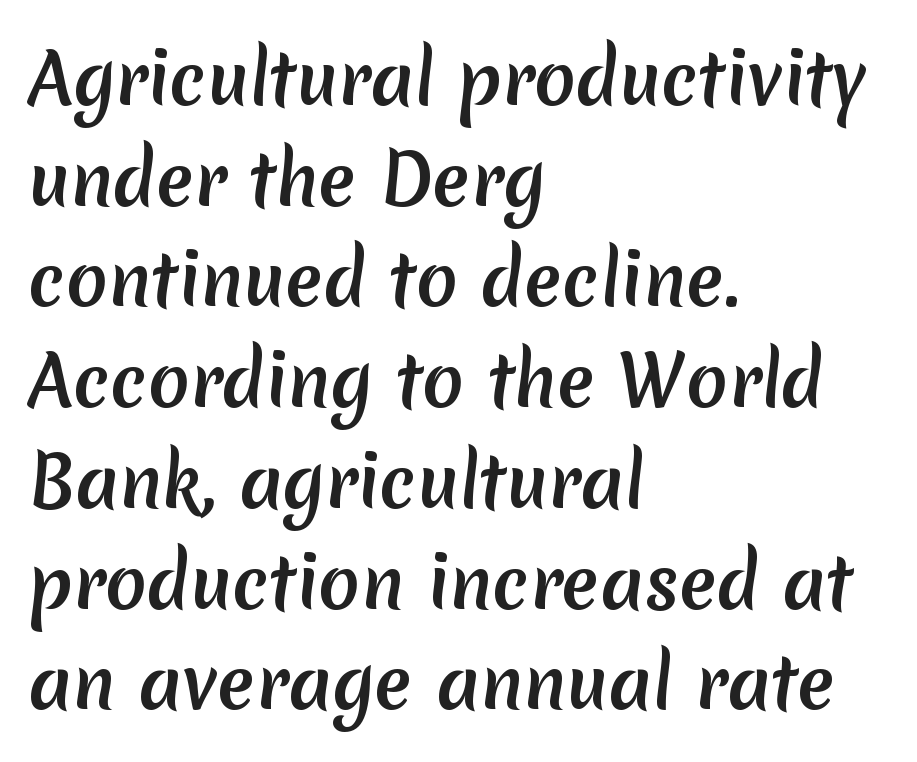
The image shows 69 px sans-serif type; set left-aligned, normal line spacing (1.46x), normal letter spacing, not underlined; medium stroke contrast and a medium x-height.
